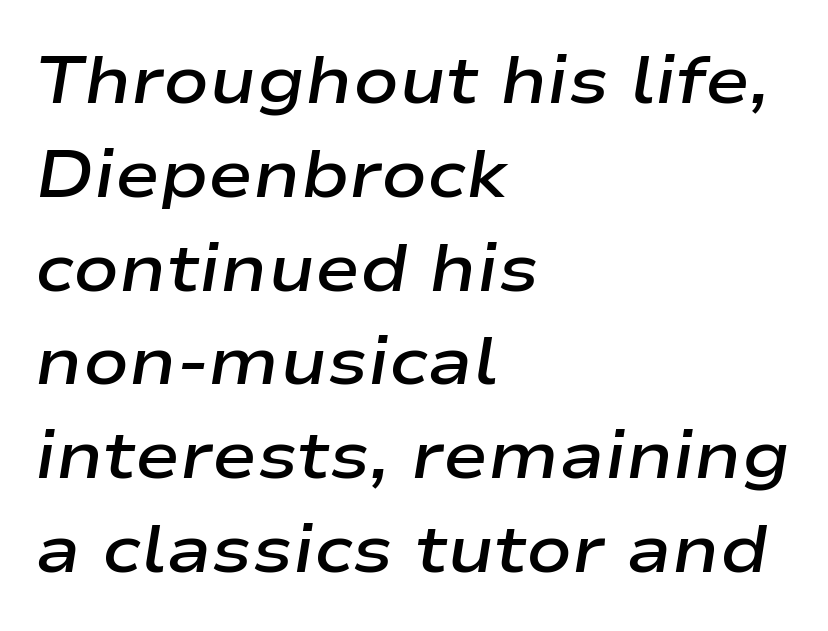
{"italic": "yes", "lean": "right", "slant_degrees": 9, "bold": "semi", "weight": "semibold", "width": "wide", "stroke_contrast": "low", "x_height": "medium", "monospaced": "no", "underline": "no", "align": "left", "line_spacing": "normal", "line_spacing_ratio": 1.4, "letter_spacing": "normal", "letter_spacing_em": 0.0, "glyph_px": 67}
